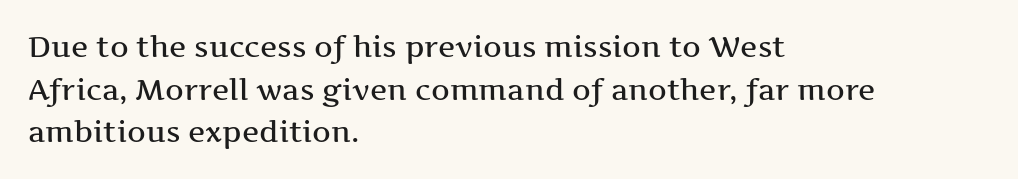
Q: Is the text italic (slanted)? A: No, it is upright.
Q: Is the typeface a serif or a sans-serif typeface? A: Serif.
Q: Is the text underlined? A: No.
Q: How is the paragraph aligned? A: Left-aligned.
Q: Is the spacing between letters normal or unusually wide? A: Normal.
Q: Is the spacing between lines tight, normal or loose? A: Normal.
Q: Width (condensed, normal, or wide)? A: Wide.
Q: Stroke contrast? A: Medium.
Q: x-height? A: Medium.
Q: Monospaced? A: No.
